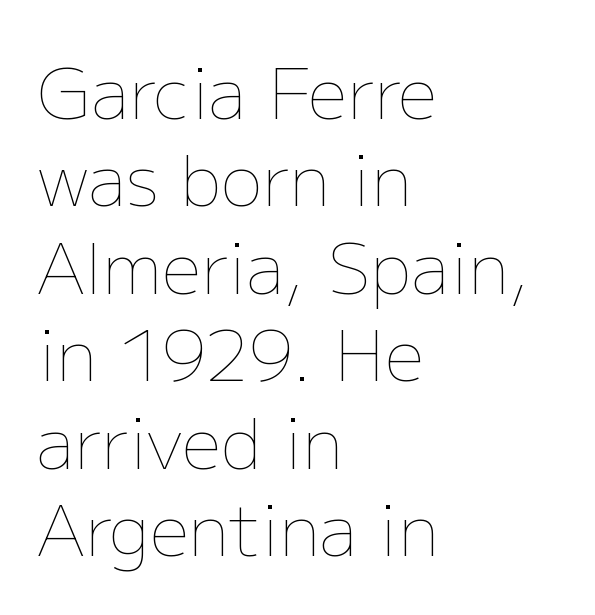
Notice how the stems are strictly vertical — no italics here. Each letter keeps its own natural width here, so spacing adapts to shape. Line spacing here is normal. Line beginnings align vertically; line endings do not.
